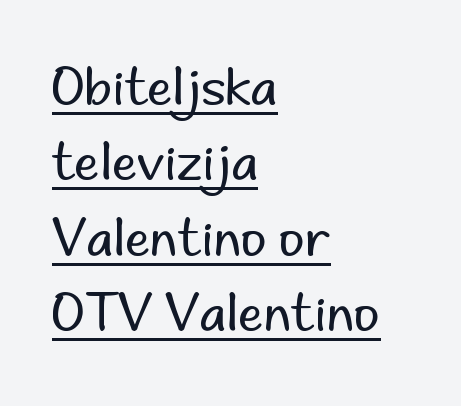
{"serif": "no", "italic": "no", "bold": "no", "weight": "regular", "width": "normal", "stroke_contrast": "low", "x_height": "small", "monospaced": "no", "underline": "yes", "align": "left", "line_spacing": "normal", "line_spacing_ratio": 1.51, "letter_spacing": "normal", "letter_spacing_em": 0.0, "glyph_px": 50}
